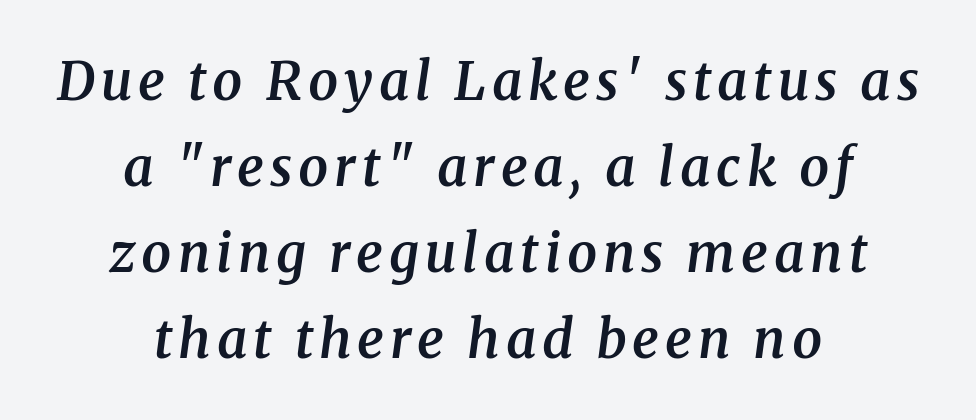
The image shows 53 px semibold serif type, italic (leaning right); set centered, normal line spacing (1.62x), not underlined; medium stroke contrast and a medium x-height.
